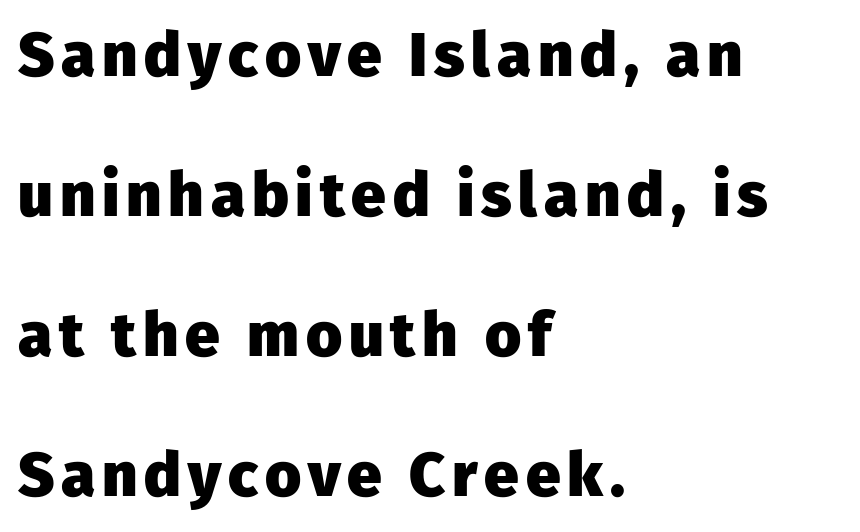
Q: Is the text bold? A: Yes.
Q: Is the text italic (slanted)? A: No, it is upright.
Q: Is the typeface a serif or a sans-serif typeface? A: Sans-serif.
Q: Is the text underlined? A: No.
Q: How is the paragraph aligned? A: Left-aligned.
Q: Is the spacing between lines tight, normal or loose? A: Loose.
Q: Width (condensed, normal, or wide)? A: Normal.
Q: Stroke contrast? A: Low.
Q: x-height? A: Medium.
Q: Monospaced? A: No.
